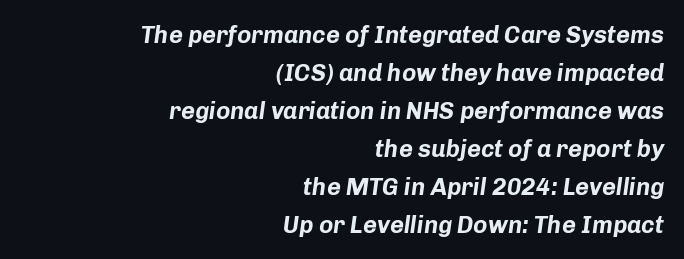
Q: Is the text bold? A: Yes.
Q: Is the text italic (slanted)? A: Yes, it leans right by about 8 degrees.
Q: Is the text underlined? A: No.
Q: How is the paragraph aligned? A: Right-aligned.
Q: Is the spacing between letters normal or unusually wide? A: Normal.
Q: Is the spacing between lines tight, normal or loose? A: Normal.
